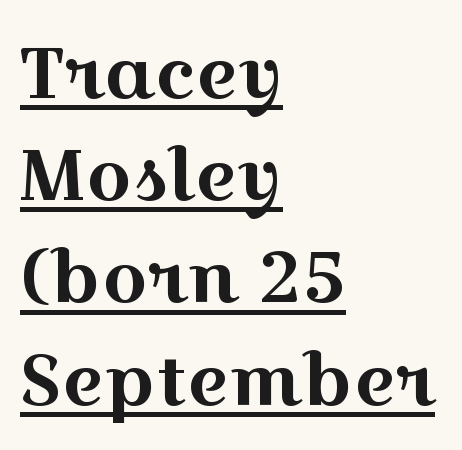
{"serif": "yes", "italic": "no", "width": "wide", "x_height": "medium", "monospaced": "no", "underline": "yes", "align": "left", "line_spacing": "normal", "line_spacing_ratio": 1.42, "letter_spacing": "normal", "letter_spacing_em": 0.0, "glyph_px": 72}
